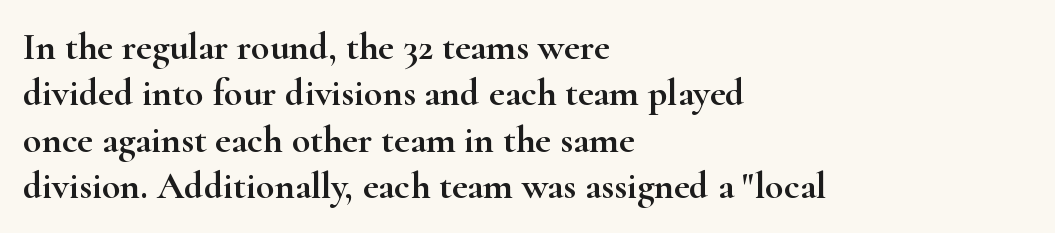
The image shows 38 px wide serif type, upright; set left-aligned, line spacing 1.22x, normal letter spacing, not underlined; high stroke contrast and a small x-height.
